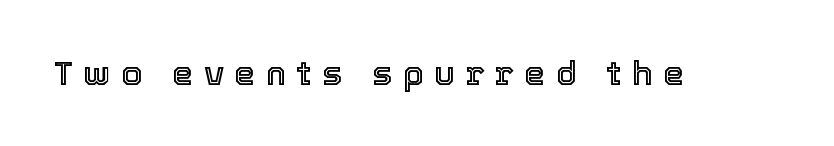
You could not count columns in this text — the font is proportionally spaced. You can tell it's not italic because the verticals are truly vertical. The specimen omits any rule beneath the text block's lines. In terms of letterspacing, this is a distinctly airy, spread setting.
